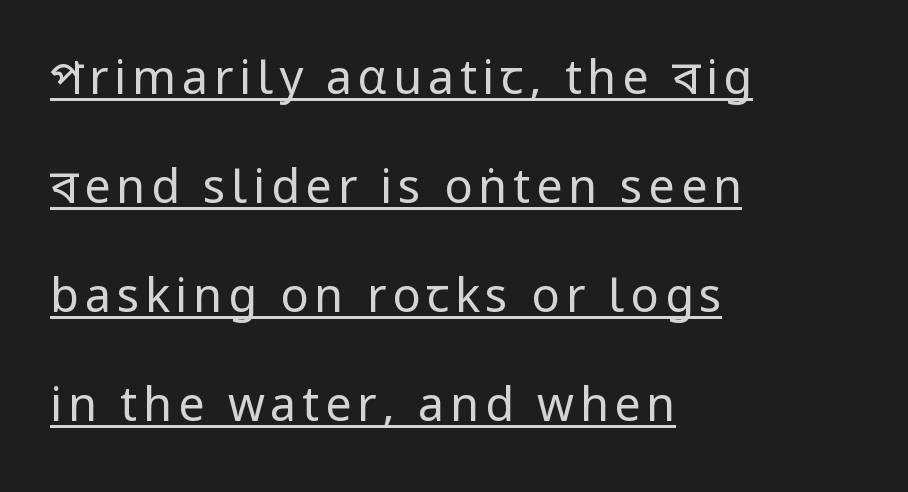
Q: Is the text bold? A: No.
Q: Is the text italic (slanted)? A: No, it is upright.
Q: Is the typeface a serif or a sans-serif typeface? A: Sans-serif.
Q: Is the text underlined? A: Yes.
Q: How is the paragraph aligned? A: Left-aligned.
Q: Is the spacing between lines tight, normal or loose? A: Loose.
Q: Width (condensed, normal, or wide)? A: Condensed.
Q: Stroke contrast? A: Low.
Q: x-height? A: Large.
Q: Monospaced? A: No.
